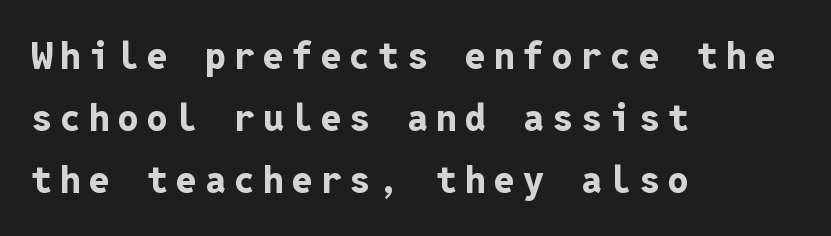
Q: Is the text bold? A: Yes.
Q: Is the text italic (slanted)? A: No, it is upright.
Q: Is the typeface a serif or a sans-serif typeface? A: Sans-serif.
Q: Is the text underlined? A: No.
Q: How is the paragraph aligned? A: Left-aligned.
Q: Is the spacing between letters normal or unusually wide? A: Unusually wide.
Q: Is the spacing between lines tight, normal or loose? A: Normal.
Q: Width (condensed, normal, or wide)? A: Normal.
Q: Stroke contrast? A: Low.
Q: x-height? A: Medium.
Q: Monospaced? A: Yes.
